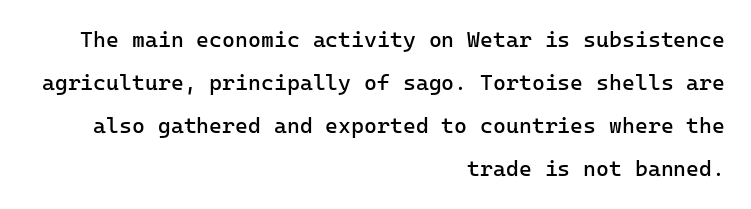
Rendered with straight, roman letterforms. Vertical stems look standard width or narrower in stroke. Rows of type keep a wide berth in the vertical direction. These lines keep a tight, regular rhythm from letter to letter. Anything drawn beneath the words? Only blank space.
